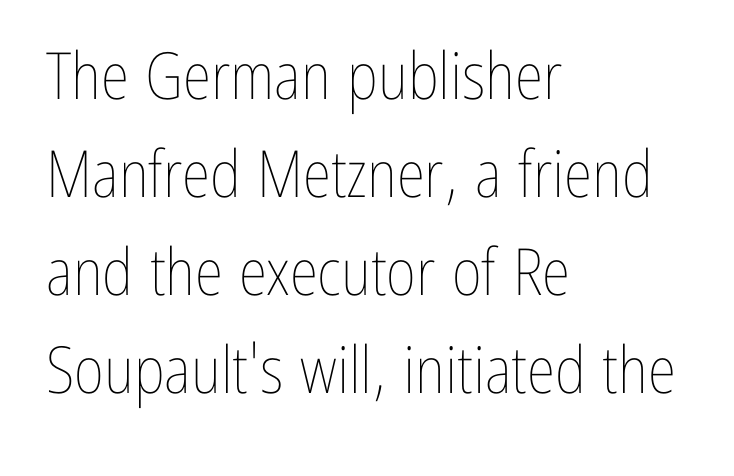
Q: Is the text bold? A: No.
Q: Is the text italic (slanted)? A: No, it is upright.
Q: Is the text underlined? A: No.
Q: How is the paragraph aligned? A: Left-aligned.
Q: Is the spacing between letters normal or unusually wide? A: Normal.
Q: Is the spacing between lines tight, normal or loose? A: Normal.
Q: Width (condensed, normal, or wide)? A: Condensed.
Q: Stroke contrast? A: Low.
Q: x-height? A: Medium.
Q: Monospaced? A: No.
